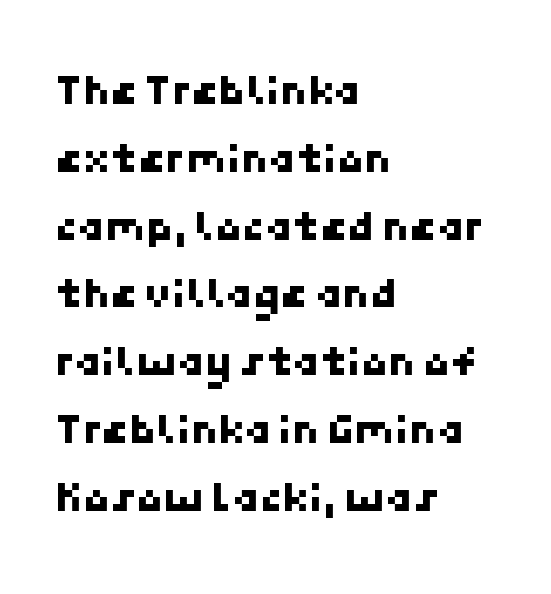
The image shows 44 px sans-serif type; set left-aligned, normal line spacing (1.54x), normal letter spacing, not underlined; low stroke contrast and a medium x-height.
